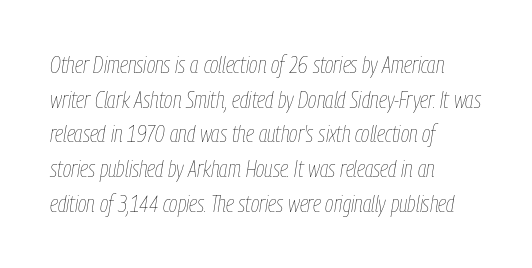
One-word summary of the alignment: left. Caption: standard tracking, unaltered. Students, observe: this is what conventionally led text looks like. Underlining? Definitely not there. Designer's note — italics engaged. Stems here are at most as thick as an everyday book face.
